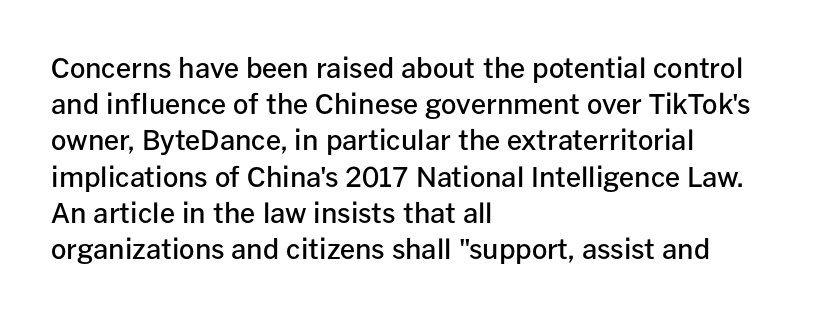
{"italic": "no", "bold": "semi", "underline": "no", "align": "left", "line_spacing": "normal", "line_spacing_ratio": 1.34, "letter_spacing": "normal", "letter_spacing_em": 0.0, "glyph_px": 27}
